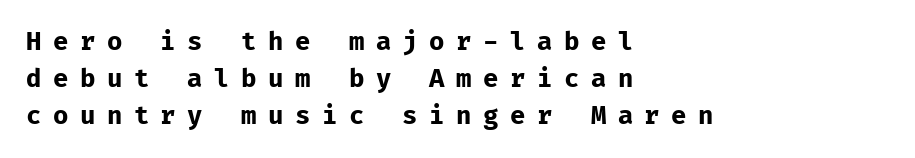
{"italic": "no", "bold": "yes", "underline": "no", "align": "left", "line_spacing": "normal", "line_spacing_ratio": 1.48, "letter_spacing": "wide", "letter_spacing_em": 0.46, "glyph_px": 25}
